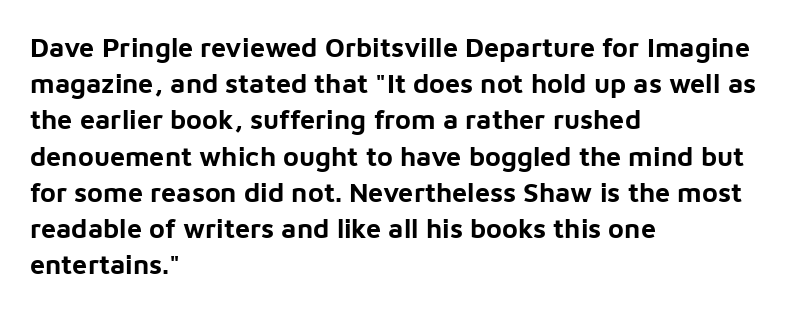
{"italic": "no", "bold": "yes", "underline": "no", "align": "left", "line_spacing": "normal", "line_spacing_ratio": 1.34, "letter_spacing": "normal", "letter_spacing_em": 0.0, "glyph_px": 27}
